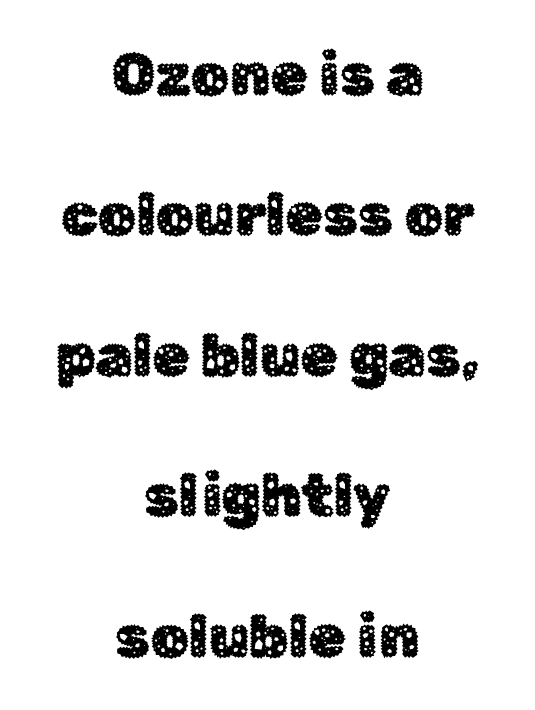
{"serif": "no", "italic": "no", "width": "normal", "stroke_contrast": "low", "x_height": "medium", "monospaced": "no", "underline": "no", "align": "center", "line_spacing": "loose", "line_spacing_ratio": 2.34, "letter_spacing": "normal", "letter_spacing_em": 0.0, "glyph_px": 60}
